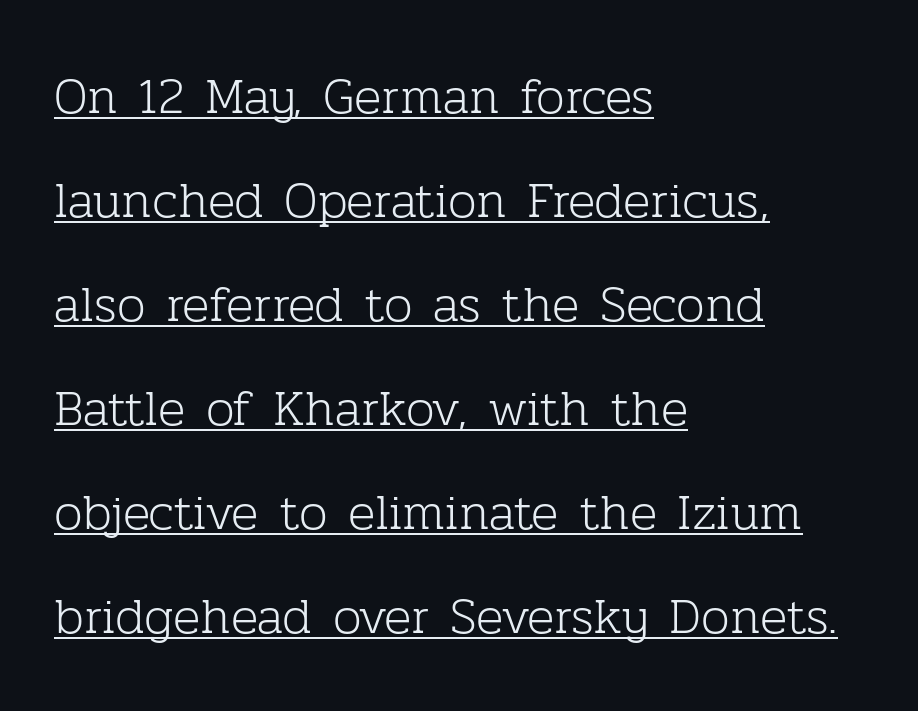
The image shows 51 px light serif type, upright; set left-aligned, loose line spacing (2.04x), normal letter spacing, underlined; low stroke contrast and a medium x-height.
